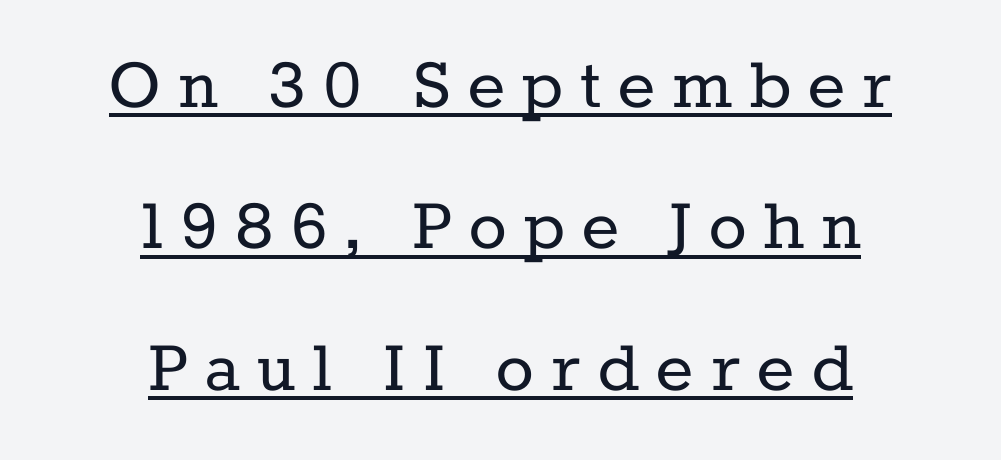
A typesetter would label this face a serif. No italicization has been applied; the sample stays upright. The typesetter chose a symmetrical, centered arrangement here. Glance below the letters and you will spot a drawn line. The passage shown is typed in a proportional face where columns would drift. Bold? No — there's no thickening of the strokes.
